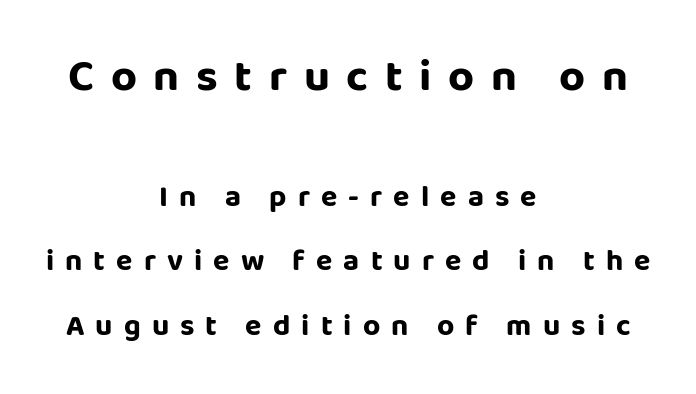
The image shows 45 px bold sans-serif type, upright; set centered, loose line spacing (2.14x), unusually wide letter spacing (+0.37 em), not underlined; the first (top) block is 1.5x larger; low stroke contrast and a large x-height.
